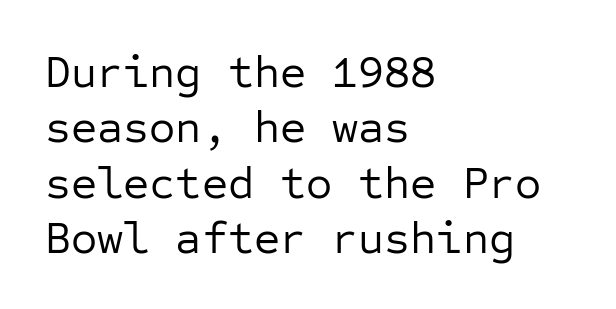
The image shows 45 px regular-weight sans-serif type, upright, monospaced; set left-aligned, line spacing 1.23x, normal letter spacing, not underlined; low stroke contrast and a medium x-height.
